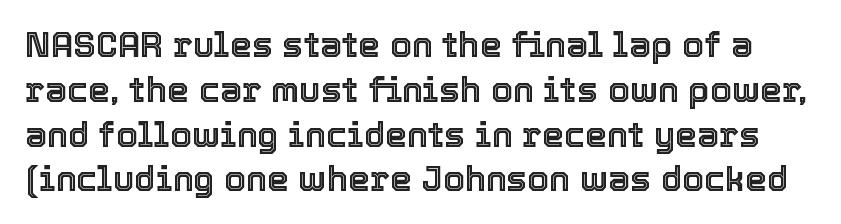
The image shows 35 px text type, upright; set normal line spacing (1.28x), normal letter spacing, not underlined; a medium x-height.
